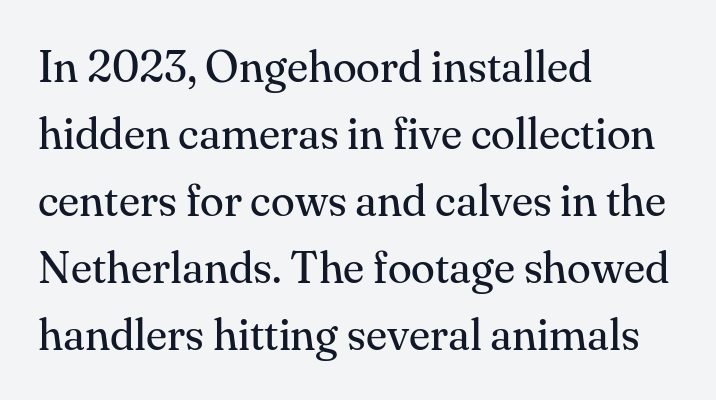
{"serif": "yes", "italic": "no", "bold": "no", "weight": "regular", "width": "normal", "stroke_contrast": "medium", "x_height": "small", "monospaced": "no", "underline": "no", "align": "left", "line_spacing": "normal", "line_spacing_ratio": 1.52, "letter_spacing": "normal", "letter_spacing_em": 0.0, "glyph_px": 44}
